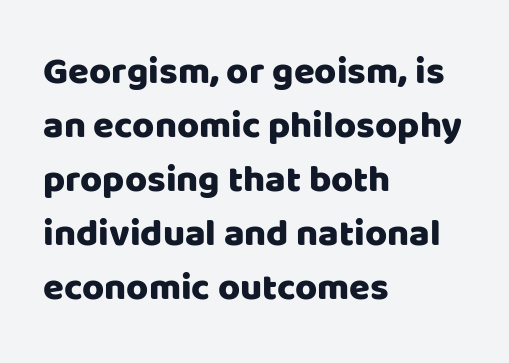
The image shows 38 px sans-serif type, upright; set left-aligned, normal line spacing (1.42x), normal letter spacing, not underlined; low stroke contrast and a large x-height.
